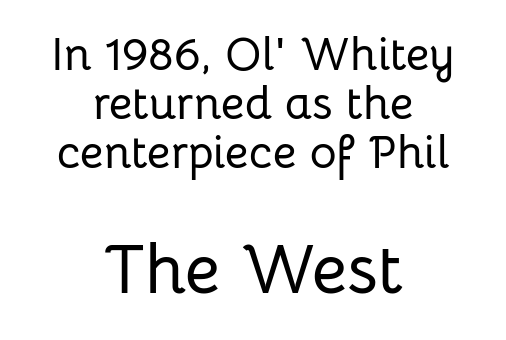
Posture: straight, roman, zero tilt. This sample uses a sans-serif face. Interline gaps are noticeably narrow in this sample. A typesetter would call this proportional, since set widths differ per character. Alignment: centered. Words float on clear page, feet unadorned.
